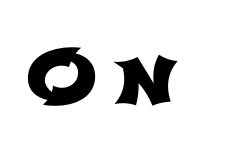
Glyph-to-glyph distance is far greater than everyday printed text. The passage shown is typed in a proportional face where columns would drift. The glyphs are unaccompanied by any horizontal stroke below them. Stroke terminals: plain, sans-serif.
